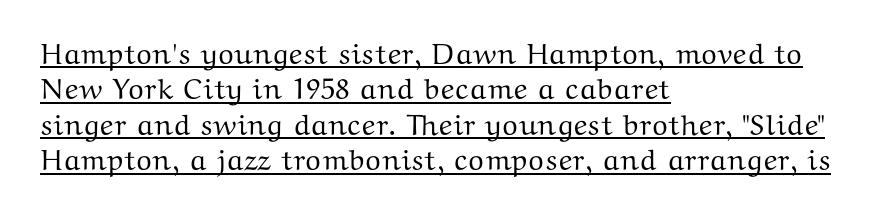
{"serif": "yes", "italic": "no", "width": "wide", "stroke_contrast": "medium", "x_height": "medium", "monospaced": "no", "underline": "yes", "align": "left", "line_spacing_ratio": 1.22, "letter_spacing": "normal", "letter_spacing_em": 0.0, "glyph_px": 29}
